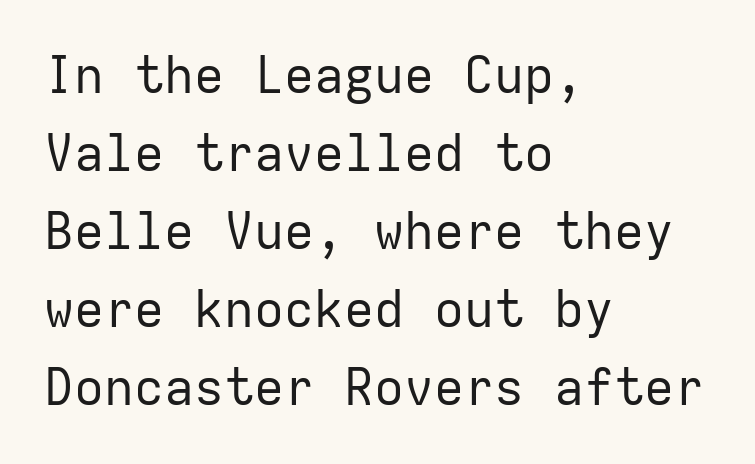
A clean baseline with only descenders dipping below it. The font family rendered here belongs to the sans-serif group. Bold? No — there's no thickening of the strokes. Posture: vertical. The face used here is monospaced, like something from a code editor. The lines sit at an ordinary, default distance from one another.
